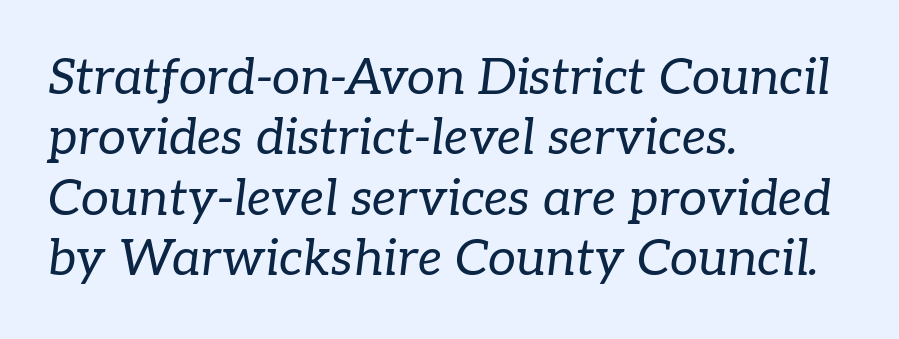
{"serif": "yes", "italic": "yes", "lean": "right", "slant_degrees": 7, "bold": "no", "weight": "regular", "width": "normal", "stroke_contrast": "low", "x_height": "medium", "monospaced": "no", "underline": "no", "align": "left", "line_spacing_ratio": 1.21, "letter_spacing": "normal", "letter_spacing_em": 0.0, "glyph_px": 50}
